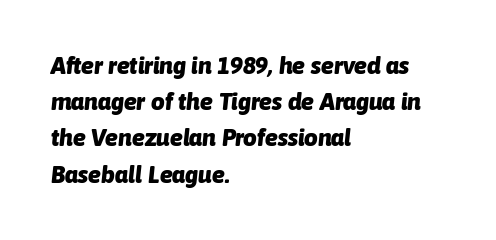
{"italic": "yes", "lean": "right", "slant_degrees": 6, "bold": "yes", "underline": "no", "align": "left", "line_spacing": "normal", "line_spacing_ratio": 1.51, "letter_spacing": "normal", "letter_spacing_em": 0.0, "glyph_px": 24}
